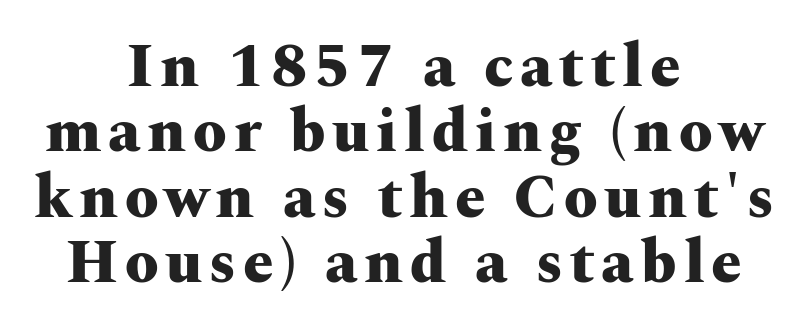
{"serif": "yes", "italic": "no", "bold": "yes", "weight": "heavy", "width": "wide", "stroke_contrast": "medium", "x_height": "medium", "monospaced": "no", "underline": "no", "align": "center", "line_spacing": "tight", "line_spacing_ratio": 1.07, "glyph_px": 61}
